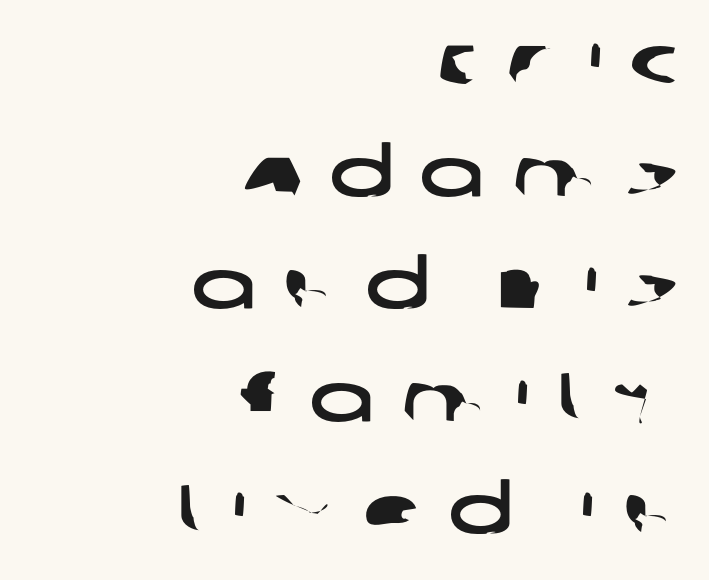
{"serif": "no", "width": "wide", "stroke_contrast": "low", "x_height": "large", "monospaced": "no", "underline": "no", "align": "right", "line_spacing": "normal", "line_spacing_ratio": 1.65, "letter_spacing": "wide", "letter_spacing_em": 0.4, "glyph_px": 68}
